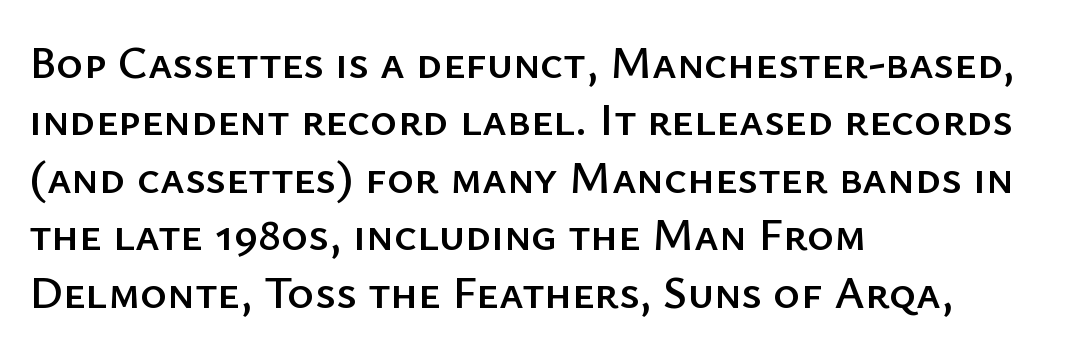
Q: Is the text italic (slanted)? A: No, it is upright.
Q: Is the typeface a serif or a sans-serif typeface? A: Sans-serif.
Q: Is the text underlined? A: No.
Q: How is the paragraph aligned? A: Left-aligned.
Q: Is the spacing between letters normal or unusually wide? A: Normal.
Q: Is the spacing between lines tight, normal or loose? A: Normal.
Q: Width (condensed, normal, or wide)? A: Normal.
Q: Stroke contrast? A: Low.
Q: x-height? A: Medium.
Q: Monospaced? A: No.
